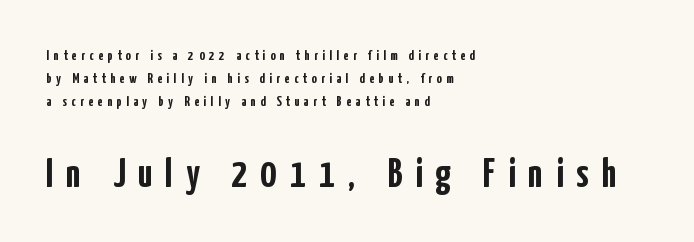
Q: Is the text bold? A: Yes.
Q: Is the text italic (slanted)? A: No, it is upright.
Q: Is the typeface a serif or a sans-serif typeface? A: Sans-serif.
Q: Is the text underlined? A: No.
Q: How is the paragraph aligned? A: Left-aligned.
Q: Is the spacing between letters normal or unusually wide? A: Unusually wide.
Q: Is the spacing between lines tight, normal or loose? A: Normal.
Q: Which block of text is set in a larger size, the first (top) or the second (bottom)? A: The second (bottom) one.
Q: Width (condensed, normal, or wide)? A: Condensed.
Q: Stroke contrast? A: Low.
Q: x-height? A: Medium.
Q: Monospaced? A: No.
